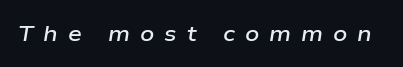
Q: Is the text bold? A: Semi-bold.
Q: Is the text italic (slanted)? A: Yes, it leans right by about 9 degrees.
Q: Is the text underlined? A: No.
Q: Is the spacing between letters normal or unusually wide? A: Unusually wide.
